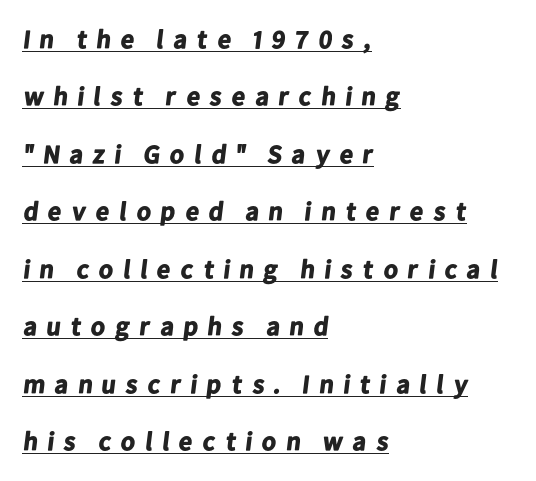
The image shows 26 px bold type; set left-aligned, loose line spacing (2.21x), unusually wide letter spacing (+0.31 em), underlined.
